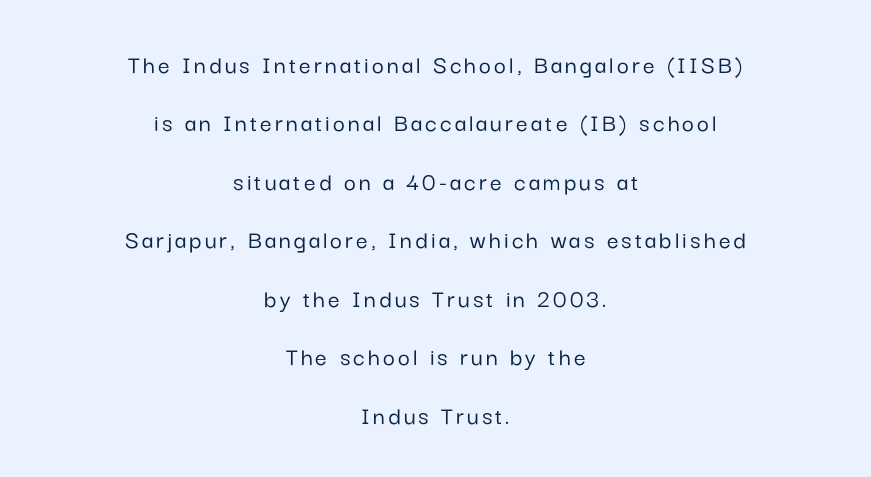
The image shows 26 px text type, upright; set centered, loose line spacing (2.25x), not underlined.
